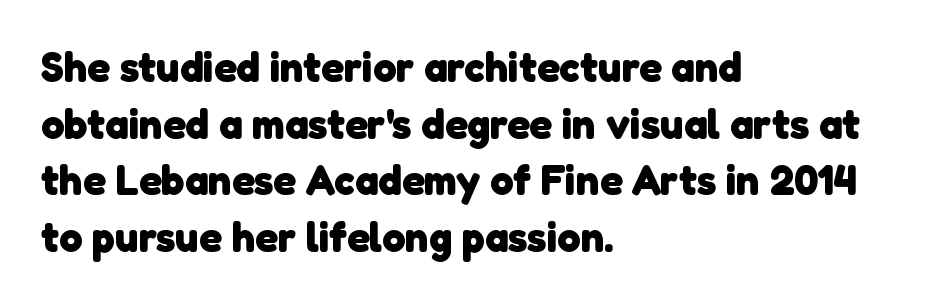
Note the varied advance widths — an 'i' is clearly narrower than an 'm'. Look at the bottom of the vertical strokes: they stop flat, with no serifs. This is heavy type, rendered in bold. The compositor pushed each line to the left boundary. The passage shown has conventional tracking throughout. Is there much room between lines? A standard amount, neither cramped nor airy.
